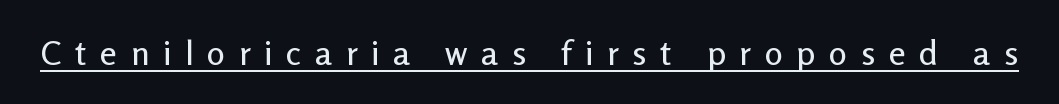
Q: Is the text italic (slanted)? A: No, it is upright.
Q: Is the typeface a serif or a sans-serif typeface? A: Sans-serif.
Q: Is the text underlined? A: Yes.
Q: Is the spacing between letters normal or unusually wide? A: Unusually wide.
Q: Width (condensed, normal, or wide)? A: Normal.
Q: Stroke contrast? A: Low.
Q: x-height? A: Medium.
Q: Monospaced? A: No.
